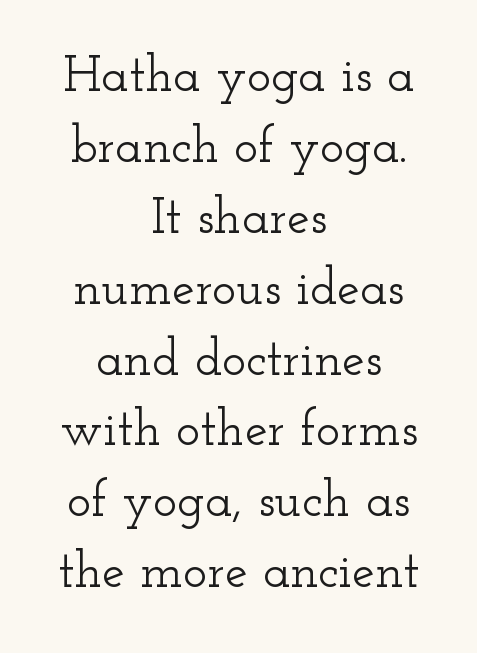
{"serif": "yes", "italic": "no", "width": "wide", "stroke_contrast": "low", "x_height": "small", "monospaced": "no", "underline": "no", "align": "center", "line_spacing": "normal", "line_spacing_ratio": 1.39, "letter_spacing": "normal", "letter_spacing_em": 0.0, "glyph_px": 51}
